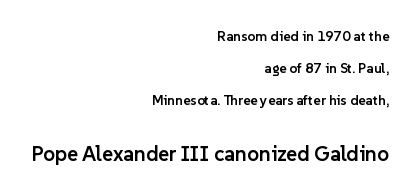
These words are printed semibold, heavier than regular yet not bold. The rag falls on the left side of this text block. Posture: straight, roman, zero tilt. Is the letter spacing exaggerated? No — it looks like the ordinary default. If you measured baseline to baseline, you'd find a long distance. Check the space under the baseline: it is left empty.
